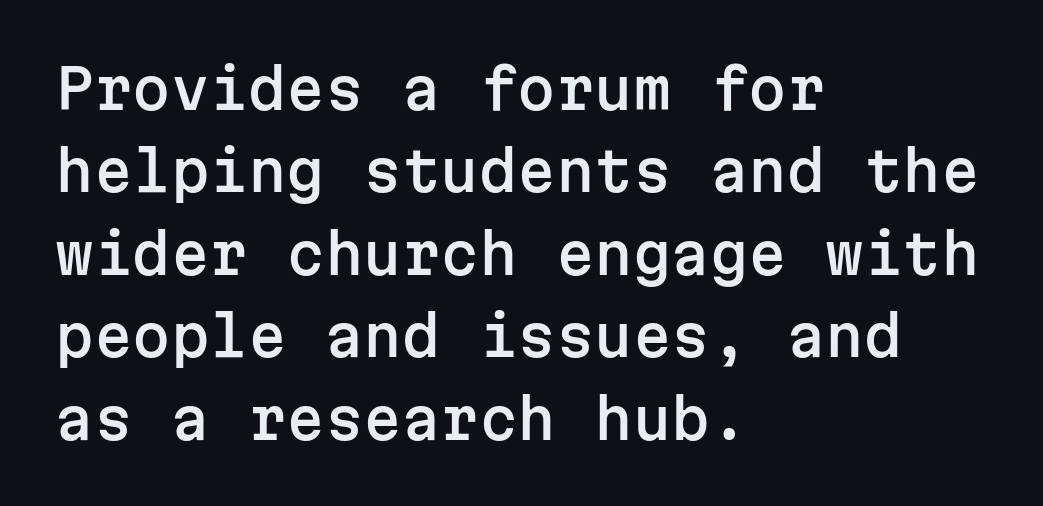
Q: Is the text italic (slanted)? A: No, it is upright.
Q: Is the typeface a serif or a sans-serif typeface? A: Sans-serif.
Q: Is the text underlined? A: No.
Q: How is the paragraph aligned? A: Left-aligned.
Q: Is the spacing between letters normal or unusually wide? A: Normal.
Q: Is the spacing between lines tight, normal or loose? A: Normal.
Q: Width (condensed, normal, or wide)? A: Normal.
Q: Stroke contrast? A: Low.
Q: x-height? A: Medium.
Q: Monospaced? A: Yes.
